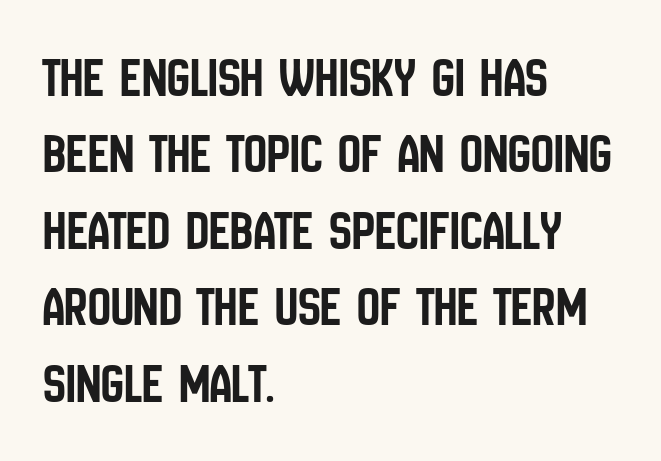
The image shows 57 px condensed sans-serif type, upright; set left-aligned, normal line spacing (1.34x), normal letter spacing, not underlined; low stroke contrast and a large x-height.
